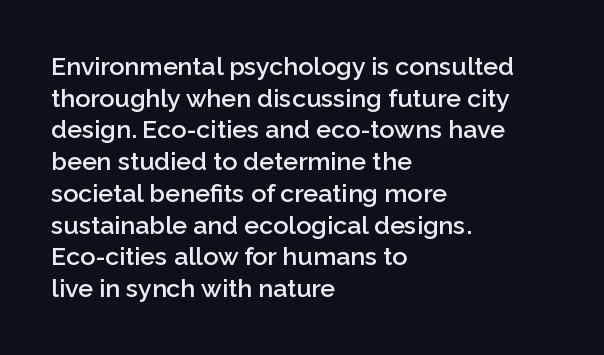
{"italic": "no", "bold": "semi", "underline": "no", "align": "left", "line_spacing": "normal", "line_spacing_ratio": 1.27, "letter_spacing": "normal", "letter_spacing_em": 0.0, "glyph_px": 25}
